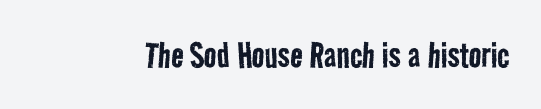
Spacing verdict: proportional, widths tailored to each character. Standard letterfit; no display-style spreading of the glyphs. In terms of letterform style, serifs are entirely absent. Weight class: somewhere from thin through regular.
